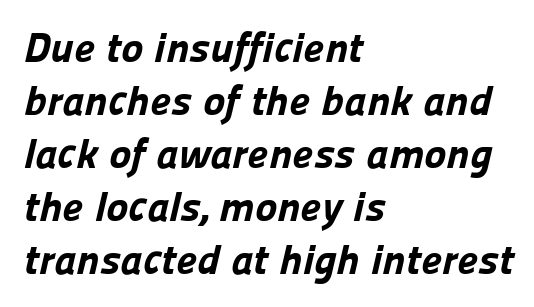
Q: Is the text bold? A: Yes.
Q: Is the typeface a serif or a sans-serif typeface? A: Sans-serif.
Q: Is the text underlined? A: No.
Q: How is the paragraph aligned? A: Left-aligned.
Q: Is the spacing between letters normal or unusually wide? A: Normal.
Q: Is the spacing between lines tight, normal or loose? A: Normal.
Q: Width (condensed, normal, or wide)? A: Normal.
Q: Stroke contrast? A: Low.
Q: x-height? A: Medium.
Q: Monospaced? A: No.
